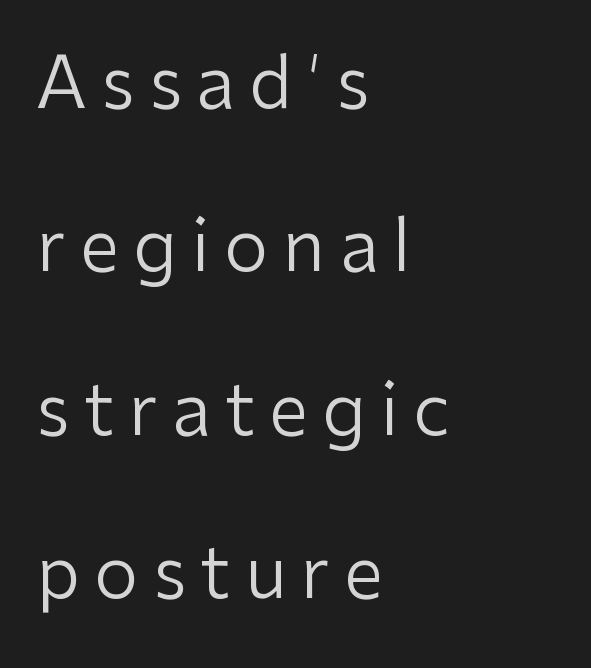
The image shows 71 px regular-weight sans-serif type, upright; set left-aligned, loose line spacing (2.3x), unusually wide letter spacing (+0.2 em), not underlined; low stroke contrast and a medium x-height.
